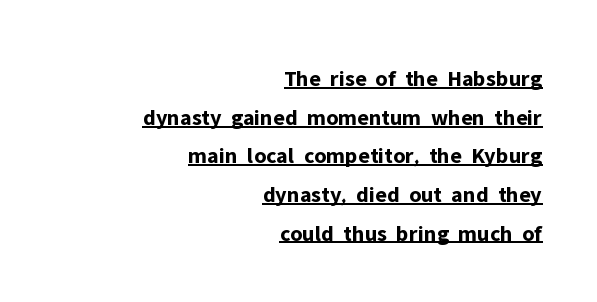
{"italic": "no", "bold": "yes", "underline": "yes", "align": "right", "line_spacing": "normal", "line_spacing_ratio": 1.68, "letter_spacing": "normal", "letter_spacing_em": 0.0, "glyph_px": 23}
